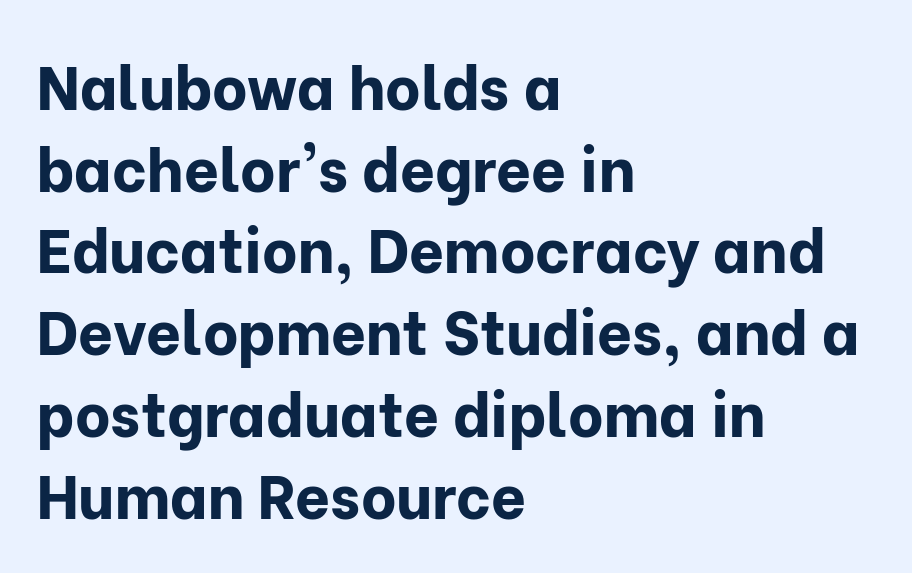
Q: Is the text bold? A: Yes.
Q: Is the text italic (slanted)? A: No, it is upright.
Q: Is the typeface a serif or a sans-serif typeface? A: Sans-serif.
Q: Is the text underlined? A: No.
Q: How is the paragraph aligned? A: Left-aligned.
Q: Is the spacing between letters normal or unusually wide? A: Normal.
Q: Is the spacing between lines tight, normal or loose? A: Normal.
Q: Width (condensed, normal, or wide)? A: Normal.
Q: Stroke contrast? A: Low.
Q: x-height? A: Medium.
Q: Monospaced? A: No.
